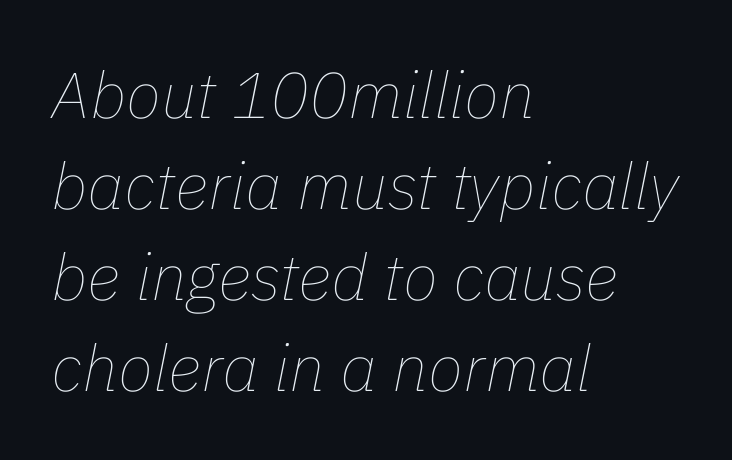
Q: Is the text bold? A: No.
Q: Is the text italic (slanted)? A: Yes, it leans right by about 11 degrees.
Q: Is the text underlined? A: No.
Q: How is the paragraph aligned? A: Left-aligned.
Q: Is the spacing between letters normal or unusually wide? A: Normal.
Q: Is the spacing between lines tight, normal or loose? A: Normal.
Q: Width (condensed, normal, or wide)? A: Normal.
Q: Stroke contrast? A: Low.
Q: x-height? A: Medium.
Q: Monospaced? A: No.
